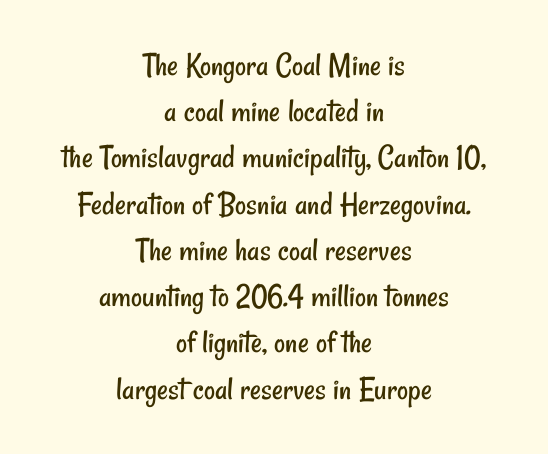
Q: Is the text bold? A: No.
Q: Is the typeface a serif or a sans-serif typeface? A: Sans-serif.
Q: Is the text underlined? A: No.
Q: How is the paragraph aligned? A: Centered.
Q: Is the spacing between letters normal or unusually wide? A: Normal.
Q: Is the spacing between lines tight, normal or loose? A: Normal.
Q: Width (condensed, normal, or wide)? A: Condensed.
Q: Stroke contrast? A: Low.
Q: x-height? A: Small.
Q: Monospaced? A: No.
